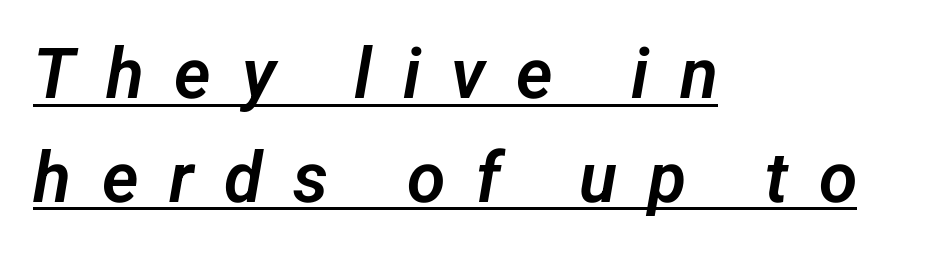
The image shows 70 px sans-serif type; set left-aligned, normal line spacing (1.48x), unusually wide letter spacing (+0.44 em), underlined; low stroke contrast and a medium x-height.
